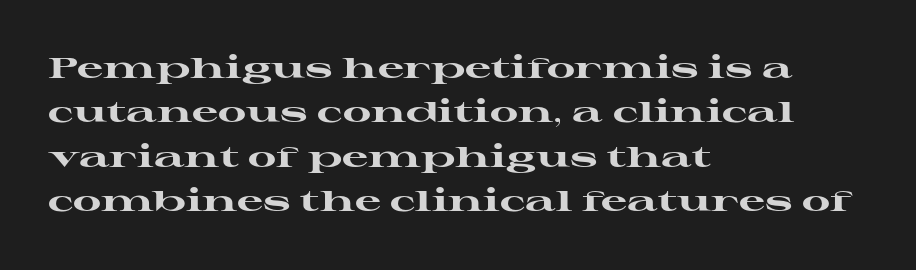
No extra tracking has been applied to these lines. The strip under each line holds only bare page. Does the copy run flush right? No — it runs flush left. The passage shown is emphatically bold.
